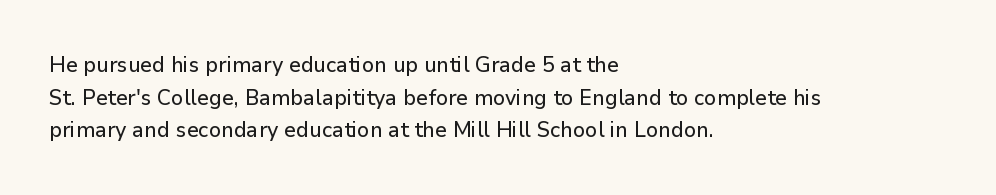
Q: Is the text italic (slanted)? A: No, it is upright.
Q: Is the text underlined? A: No.
Q: How is the paragraph aligned? A: Left-aligned.
Q: Is the spacing between letters normal or unusually wide? A: Normal.
Q: Is the spacing between lines tight, normal or loose? A: Normal.
